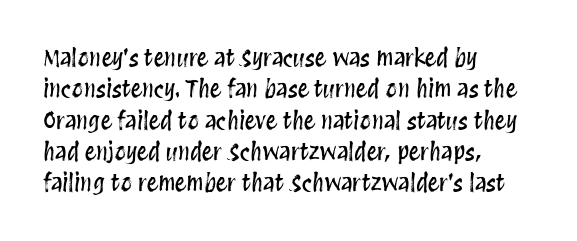
The passage shown is not underscored anywhere. The line texture is even and compact thanks to regular tracking. Nope, not italic — everything's standing straight. Each line starts at the same left margin while the right side varies. Notice how descenders clear the ascenders below comfortably — that's standard leading.
